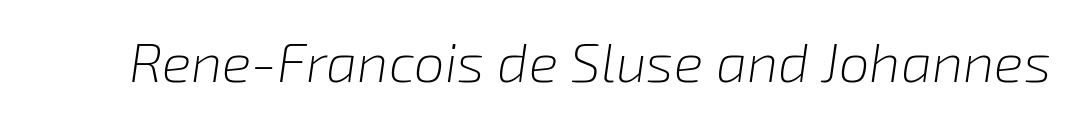
Q: Is the text bold? A: No.
Q: Is the text italic (slanted)? A: Yes, it leans right by about 8 degrees.
Q: Is the text underlined? A: No.
Q: Is the spacing between letters normal or unusually wide? A: Normal.
Q: Width (condensed, normal, or wide)? A: Normal.
Q: Stroke contrast? A: Low.
Q: x-height? A: Medium.
Q: Monospaced? A: No.
